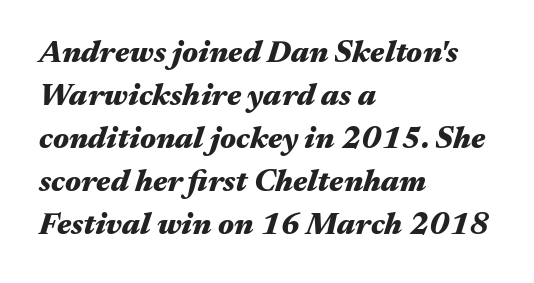
Q: Is the text bold? A: Yes.
Q: Is the text italic (slanted)? A: Yes, it leans right by about 17 degrees.
Q: Is the text underlined? A: No.
Q: How is the paragraph aligned? A: Left-aligned.
Q: Is the spacing between letters normal or unusually wide? A: Normal.
Q: Is the spacing between lines tight, normal or loose? A: Normal.
Q: Width (condensed, normal, or wide)? A: Wide.
Q: Stroke contrast? A: Medium.
Q: x-height? A: Medium.
Q: Monospaced? A: No.
